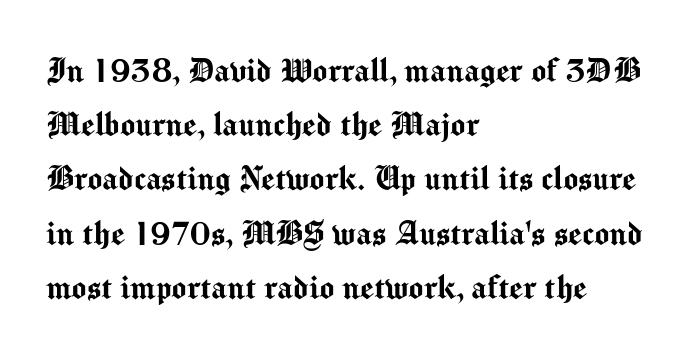
Nope, no serifs anywhere on these letters. The rows are spaced the way most documents space them. Varying glyph widths throughout — classic text-font behaviour. Only glyphs here, with clear space below each row. Standard letterfit; no display-style spreading of the glyphs.
